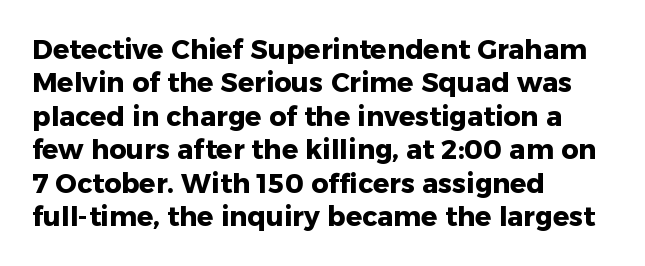
Q: Is the text bold? A: Yes.
Q: Is the text italic (slanted)? A: No, it is upright.
Q: Is the text underlined? A: No.
Q: How is the paragraph aligned? A: Left-aligned.
Q: Is the spacing between letters normal or unusually wide? A: Normal.
